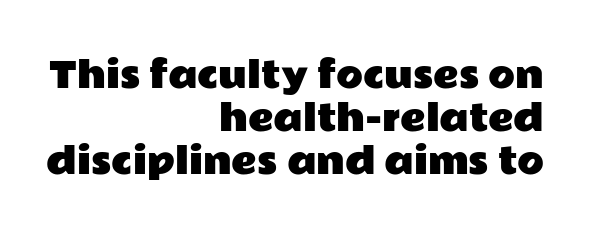
Do the letters lean? They stand straight. The rendering uses natural spacing where letterforms have individual widths. Caption: multi-line text, flush right, ragged left. The rendering shows plain stroke endings on the letterforms — a sans-serif design. The space directly below the letters is spotless. The line texture is even and compact thanks to regular tracking.
